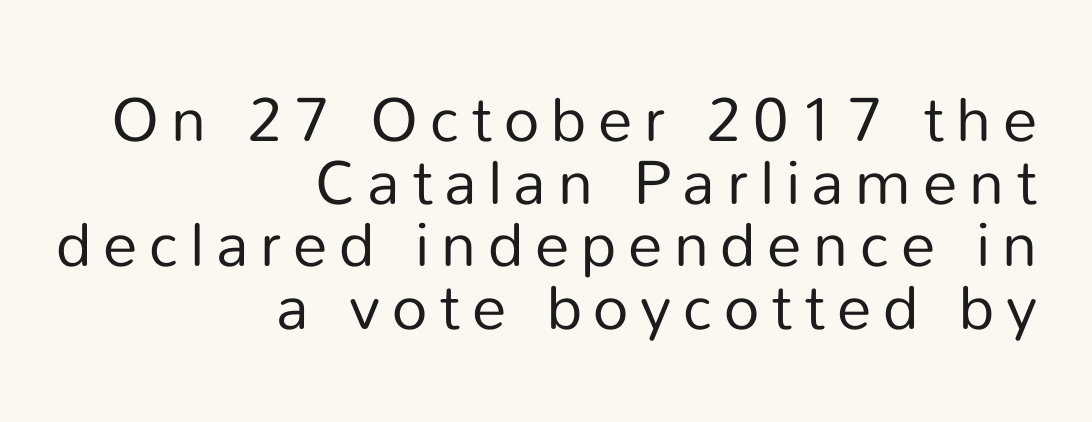
Characters remain perfectly vertical along every line. Just letters on the line, the space beneath them empty. Nope, no serifs anywhere on these letters. If you drew a ruler down the right edge, every line would touch it. You could not count columns in this text — the font is proportionally spaced.
